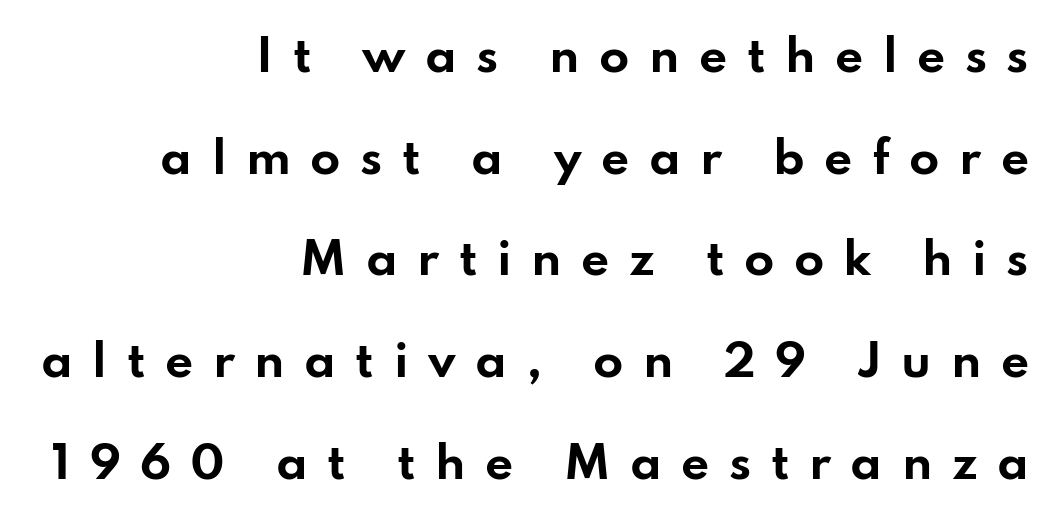
Q: Is the text bold? A: Yes.
Q: Is the text italic (slanted)? A: No, it is upright.
Q: Is the typeface a serif or a sans-serif typeface? A: Sans-serif.
Q: Is the text underlined? A: No.
Q: How is the paragraph aligned? A: Right-aligned.
Q: Is the spacing between letters normal or unusually wide? A: Unusually wide.
Q: Is the spacing between lines tight, normal or loose? A: Loose.
Q: Width (condensed, normal, or wide)? A: Wide.
Q: Stroke contrast? A: Low.
Q: x-height? A: Small.
Q: Monospaced? A: No.
